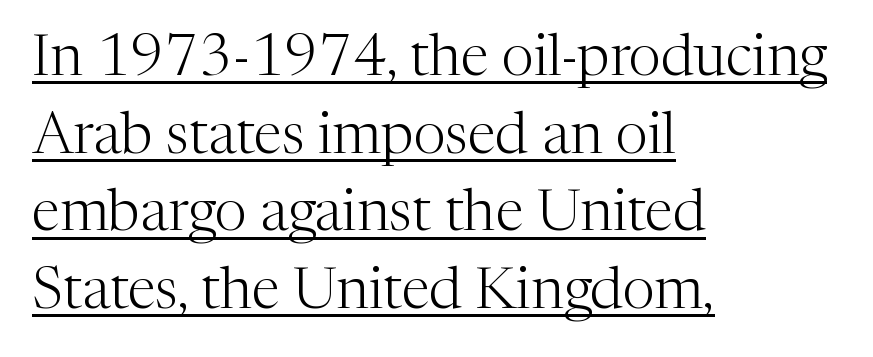
The image shows 58 px light serif type, upright; set left-aligned, normal line spacing (1.34x), normal letter spacing, underlined; medium stroke contrast and a medium x-height.
